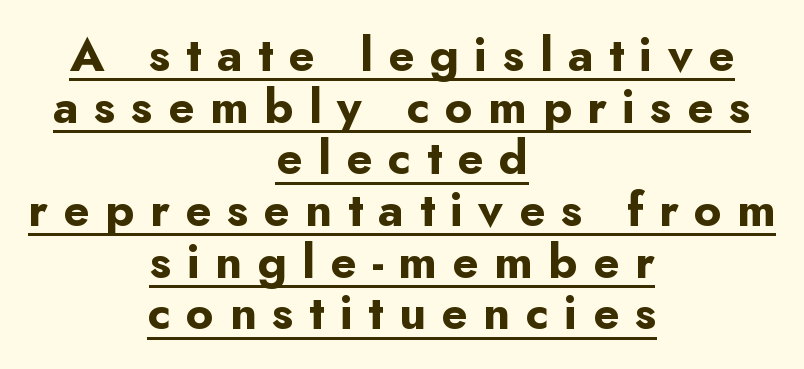
Q: Is the text bold? A: Yes.
Q: Is the text italic (slanted)? A: No, it is upright.
Q: Is the typeface a serif or a sans-serif typeface? A: Sans-serif.
Q: Is the text underlined? A: Yes.
Q: How is the paragraph aligned? A: Centered.
Q: Is the spacing between letters normal or unusually wide? A: Unusually wide.
Q: Is the spacing between lines tight, normal or loose? A: Tight.
Q: Width (condensed, normal, or wide)? A: Normal.
Q: Stroke contrast? A: Low.
Q: x-height? A: Small.
Q: Monospaced? A: No.
